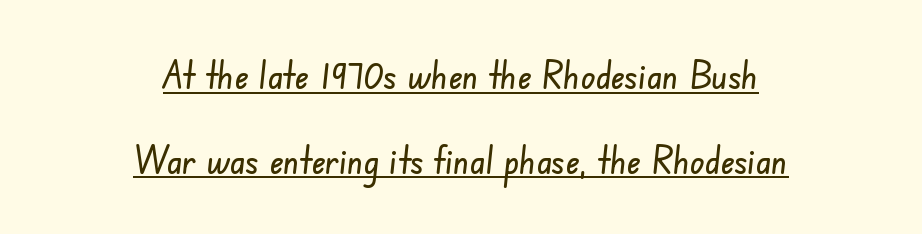
This sample trades compactness for vertical openness between lines. Each letter's strokes conclude bluntly, with no projecting serifs. Spacing verdict: proportional, widths tailored to each character. The rendering positions every line midway between the sides.
